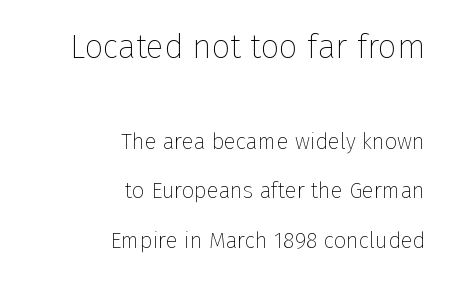
Think of a printed novel: that variable character pitch is what you see here. Weight: in the light-to-regular range. Vertically, the passage feels expansive, rows floating well apart. Serifs: no, the terminals of the letterforms are clean.
